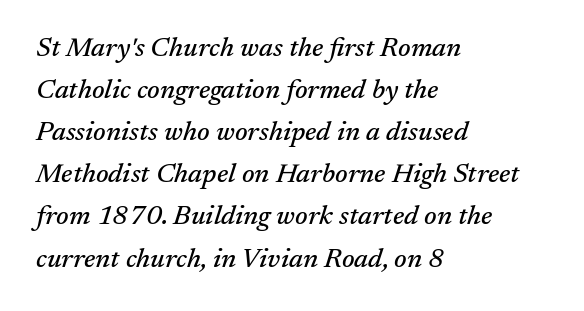
Q: Is the text italic (slanted)? A: Yes, it leans right by about 17 degrees.
Q: Is the text underlined? A: No.
Q: How is the paragraph aligned? A: Left-aligned.
Q: Is the spacing between letters normal or unusually wide? A: Normal.
Q: Is the spacing between lines tight, normal or loose? A: Normal.
